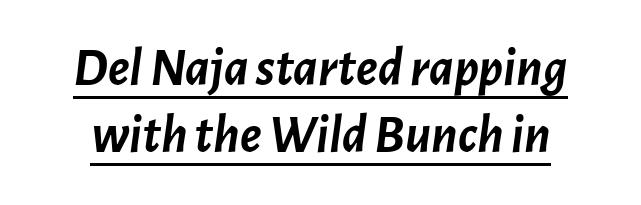
What's the leading like? Ordinary, nothing unusual. Honestly, the letter spacing is just normal — you wouldn't notice it. The lettering tilts uniformly, giving the passage an italic look. Heavy, bold letterforms. Do the characters align in a grid? No, the font is proportional.
